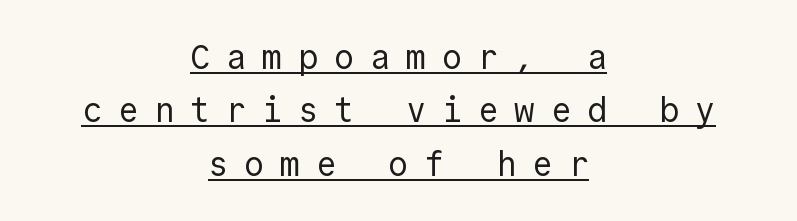
Casual observation: everything's sitting right in the middle. The letters stand straight up with perfectly vertical stems. The passage shown is not bold in any degree. The rendered words wear a rule along their underside. Stroke terminals: plain, sans-serif.
